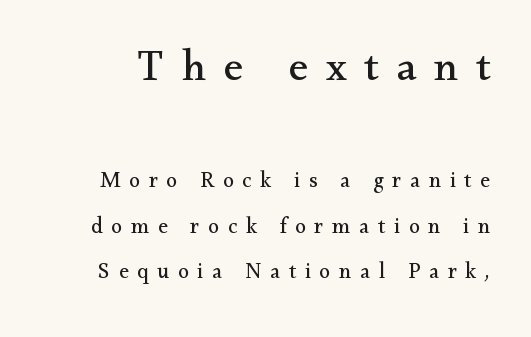
The image shows 44 px regular-weight serif type, upright; set loose line spacing (2.07x), unusually wide letter spacing (+0.4 em), not underlined; the first (top) block is 2.0x larger; medium stroke contrast and a small x-height.
